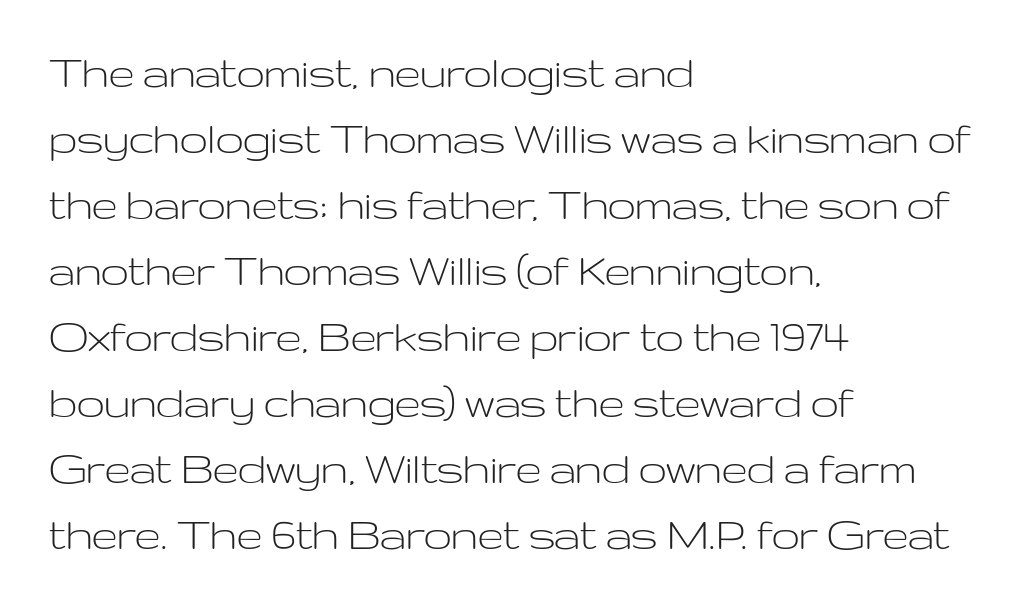
Q: Is the text bold? A: No.
Q: Is the text italic (slanted)? A: No, it is upright.
Q: Is the typeface a serif or a sans-serif typeface? A: Sans-serif.
Q: Is the text underlined? A: No.
Q: How is the paragraph aligned? A: Left-aligned.
Q: Is the spacing between letters normal or unusually wide? A: Normal.
Q: Is the spacing between lines tight, normal or loose? A: Normal.
Q: Width (condensed, normal, or wide)? A: Wide.
Q: Stroke contrast? A: Low.
Q: x-height? A: Medium.
Q: Monospaced? A: No.
